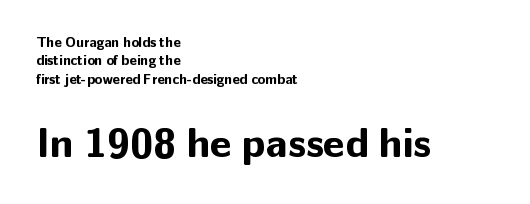
Small over large — that's the arrangement of the two blocks here. Where is the straight margin? On the left. The font family rendered here belongs to the sans-serif group. These lines sit exactly where default settings would place them. Unmarked baselines from the first word to the last.
